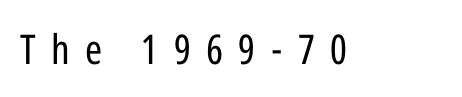
These lines are rendered in a variable-pitch font. Each word looks stretched out because of the extra space between its letters. Nope, not italic — everything's standing straight. Words float on clear page, feet unadorned.
